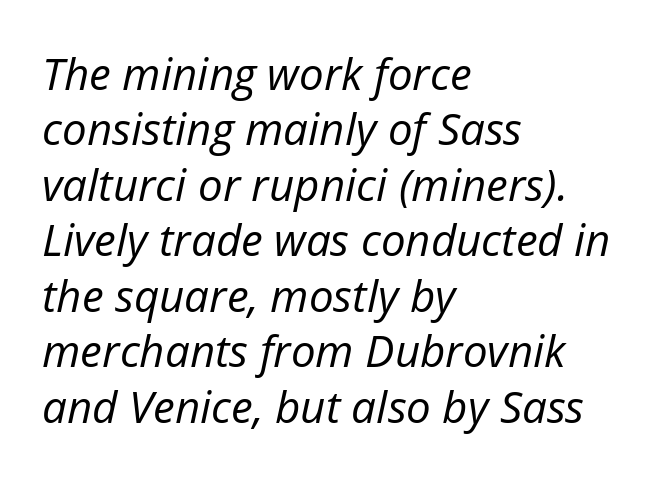
Words appear dense and cohesive because spacing is normal. The passage shown is typed in a proportional face where columns would drift. These lines sit exactly where default settings would place them. The typeface has the unassuming heft of standard copy or less.
